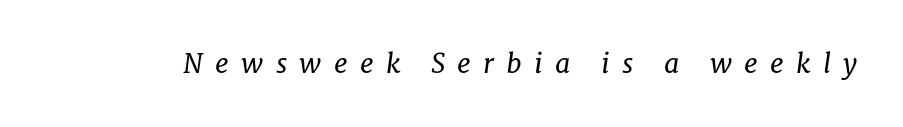
The image shows 27 px text type, italic (leaning right); set unusually wide letter spacing (+0.45 em), not underlined.
